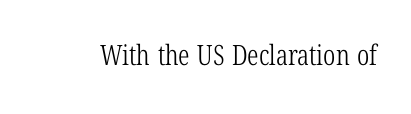
Q: Is the text bold? A: No.
Q: Is the text italic (slanted)? A: No, it is upright.
Q: Is the typeface a serif or a sans-serif typeface? A: Serif.
Q: Is the text underlined? A: No.
Q: Is the spacing between letters normal or unusually wide? A: Normal.
Q: Width (condensed, normal, or wide)? A: Condensed.
Q: Stroke contrast? A: Low.
Q: x-height? A: Medium.
Q: Monospaced? A: No.
